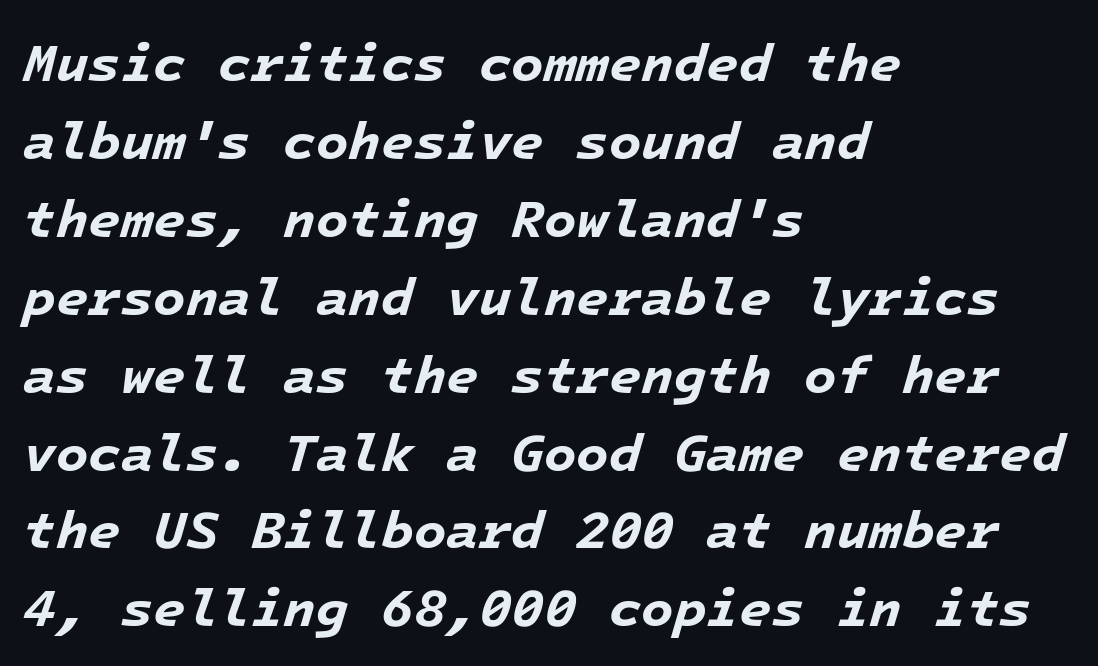
Note the uniform advance width — an 'i' takes as much space as an 'm'. Set as a true bold cut, around the 700 mark. The lines are quadded left. Honestly, there is no underline to notice here at all. Evenly set lines give the paragraph a standard silhouette. The letters are slanted; this is an italic face.
